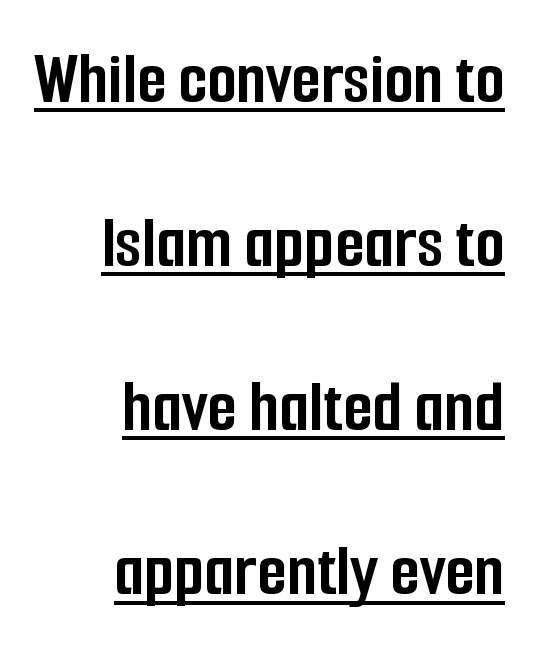
{"serif": "no", "italic": "no", "bold": "yes", "weight": "semibold", "width": "condensed", "stroke_contrast": "low", "x_height": "medium", "monospaced": "no", "underline": "yes", "align": "right", "line_spacing": "loose", "line_spacing_ratio": 2.16, "letter_spacing": "normal", "letter_spacing_em": 0.0, "glyph_px": 76}
